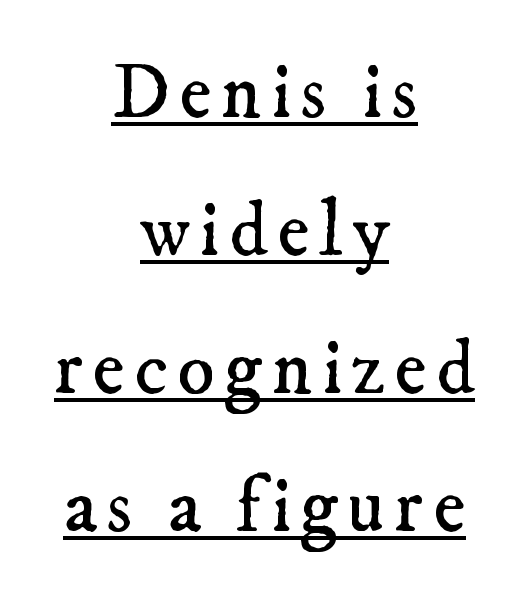
Each letter keeps its own natural width here, so spacing adapts to shape. Counters stay open thanks to moderate or lighter strokes. Horizontal alignment here is central, giving a formal, balanced look. Font category for this specimen: serif. Honestly, the underline is the first thing you notice here.
